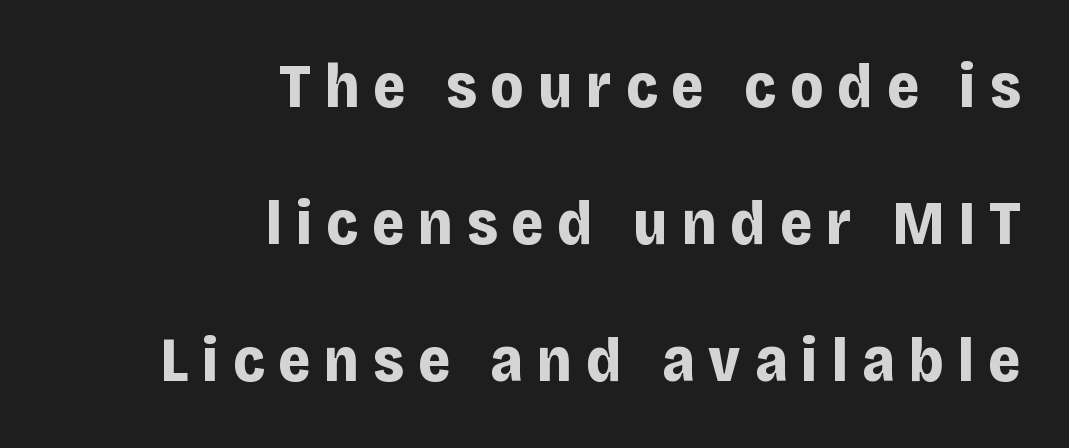
You could not count columns in this text — the font is proportionally spaced. Grotesque or geometric, the face here clearly has no serifs. I'd describe the lettering as bold — thick and assertive. The typography opts for an upright posture over an oblique one.
